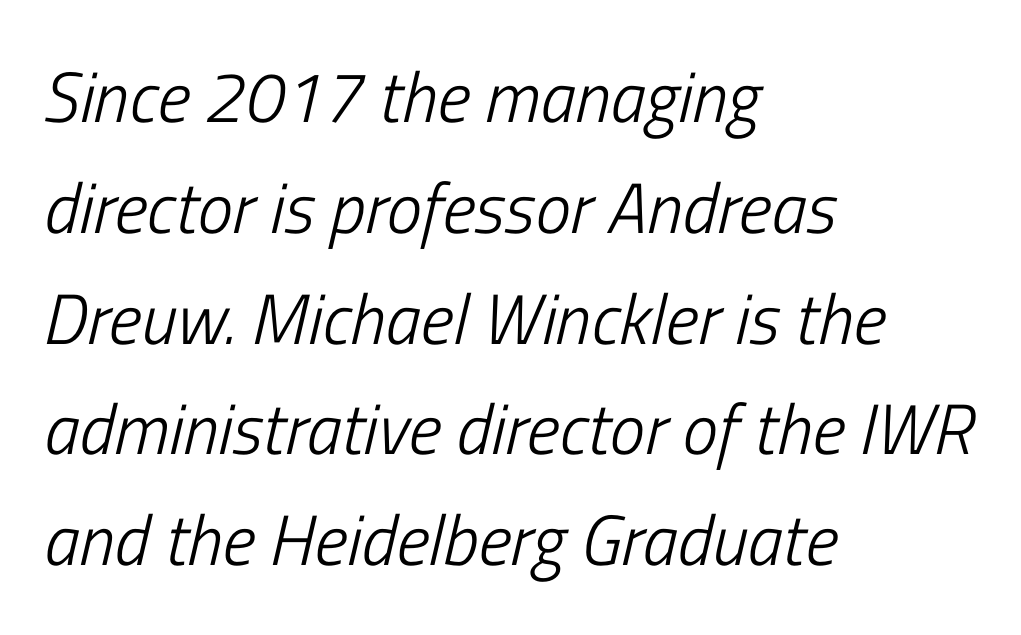
{"italic": "yes", "lean": "right", "slant_degrees": 13, "bold": "no", "weight": "light", "width": "condensed", "stroke_contrast": "low", "x_height": "medium", "monospaced": "no", "underline": "no", "align": "left", "line_spacing": "normal", "line_spacing_ratio": 1.56, "letter_spacing": "normal", "letter_spacing_em": 0.0, "glyph_px": 71}
